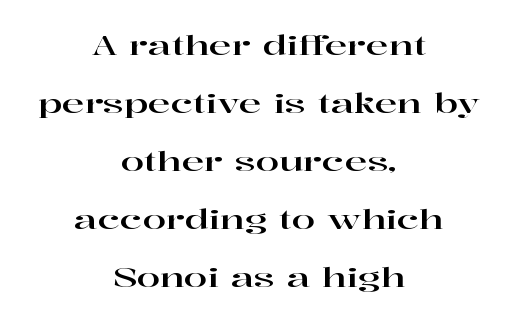
The image shows 27 px text type, upright; set centered, loose line spacing (2.15x), normal letter spacing, not underlined.
